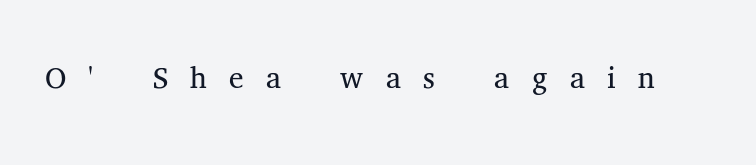
{"serif": "yes", "italic": "no", "bold": "no", "weight": "light", "width": "normal", "stroke_contrast": "medium", "x_height": "medium", "monospaced": "no", "underline": "no", "letter_spacing": "wide", "letter_spacing_em": 0.5, "glyph_px": 45}
